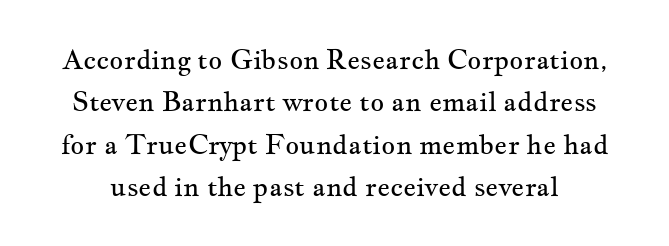
Is there much room between lines? A standard amount, neither cramped nor airy. The letters sit at their default tracking, neither squeezed nor spread. The zone under the glyphs is completely vacant. Stem width sits at or under what a default text font uses. Posture: vertical.
